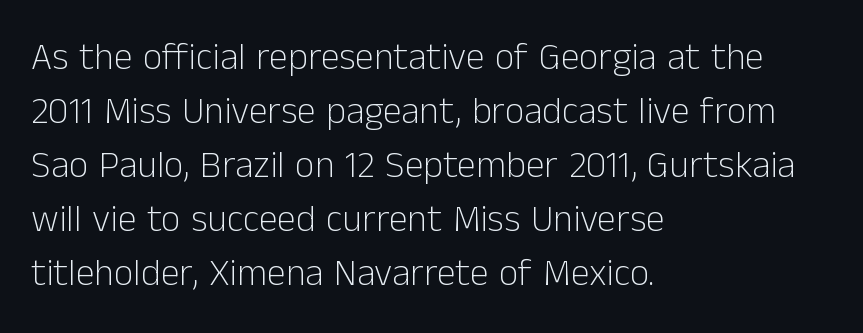
{"serif": "no", "italic": "no", "bold": "no", "weight": "light", "width": "normal", "stroke_contrast": "low", "x_height": "medium", "monospaced": "no", "underline": "no", "align": "left", "line_spacing": "normal", "line_spacing_ratio": 1.42, "letter_spacing": "normal", "letter_spacing_em": 0.0, "glyph_px": 38}
